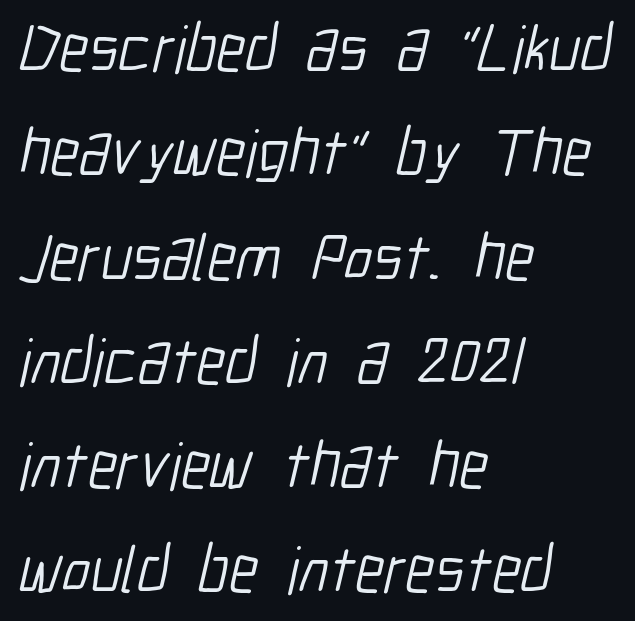
Glance below the letters and you will spot only blank space. Leading: standard. This rendering employs a face without finishing strokes, i.e., a sans-serif. Think of a printed novel: that variable character pitch is what you see here.
